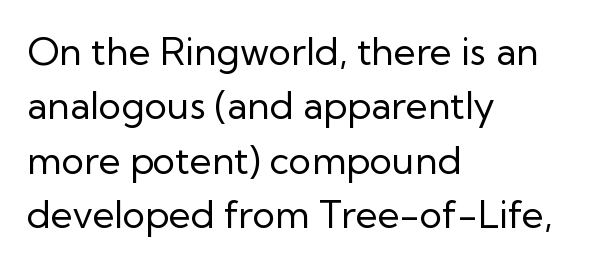
In terms of letterform style, serifs are entirely absent. Every row of glyphs begins at an identical x-position on the left. The letters look calm and open, with moderate or lighter stems. Students, observe: this is what conventionally led text looks like. Decoration check: the copy has no underline. It's the straight-up-and-down kind of type.
